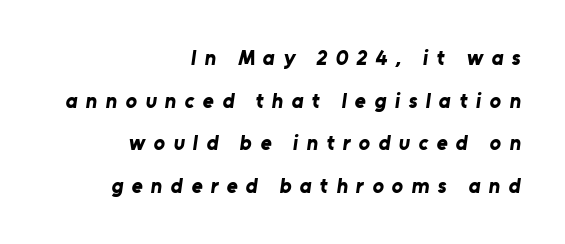
Q: Is the text bold? A: Yes.
Q: Is the text underlined? A: No.
Q: How is the paragraph aligned? A: Right-aligned.
Q: Is the spacing between letters normal or unusually wide? A: Unusually wide.
Q: Is the spacing between lines tight, normal or loose? A: Loose.
